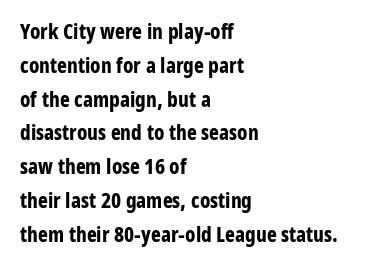
{"italic": "no", "bold": "yes", "underline": "no", "align": "left", "line_spacing": "normal", "line_spacing_ratio": 1.61, "letter_spacing": "normal", "letter_spacing_em": 0.0, "glyph_px": 21}
